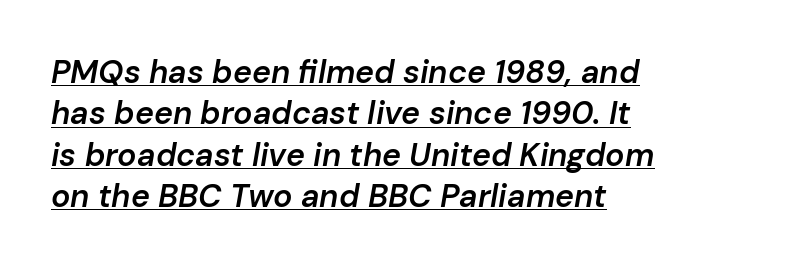
The image shows 32 px semibold type, italic (leaning right); set left-aligned, normal line spacing (1.29x), normal letter spacing, underlined; low stroke contrast and a medium x-height.
